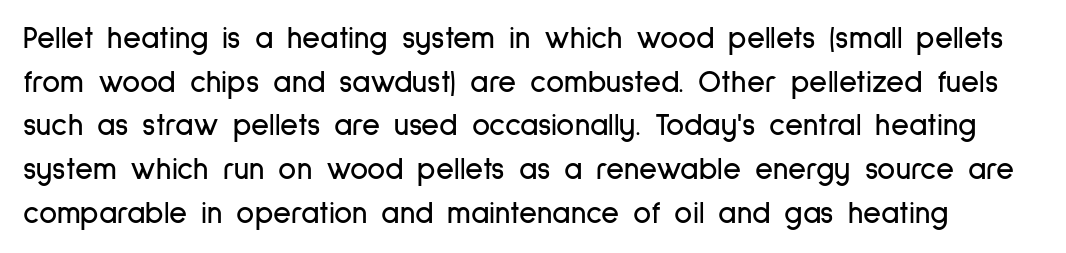
Q: Is the text italic (slanted)? A: No, it is upright.
Q: Is the typeface a serif or a sans-serif typeface? A: Sans-serif.
Q: Is the text underlined? A: No.
Q: Is the spacing between letters normal or unusually wide? A: Normal.
Q: Is the spacing between lines tight, normal or loose? A: Normal.
Q: Width (condensed, normal, or wide)? A: Condensed.
Q: Stroke contrast? A: Low.
Q: x-height? A: Medium.
Q: Monospaced? A: No.
